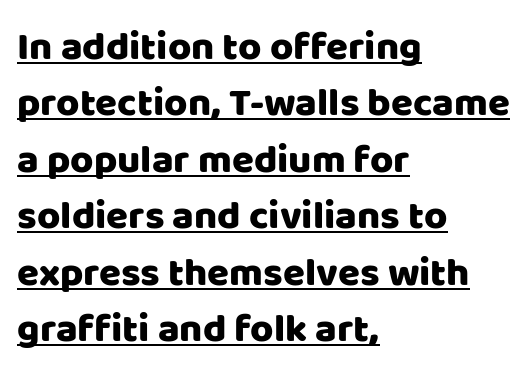
{"serif": "no", "italic": "no", "width": "normal", "stroke_contrast": "low", "x_height": "large", "monospaced": "no", "underline": "yes", "align": "left", "line_spacing": "normal", "line_spacing_ratio": 1.41, "letter_spacing": "normal", "letter_spacing_em": 0.0, "glyph_px": 40}
